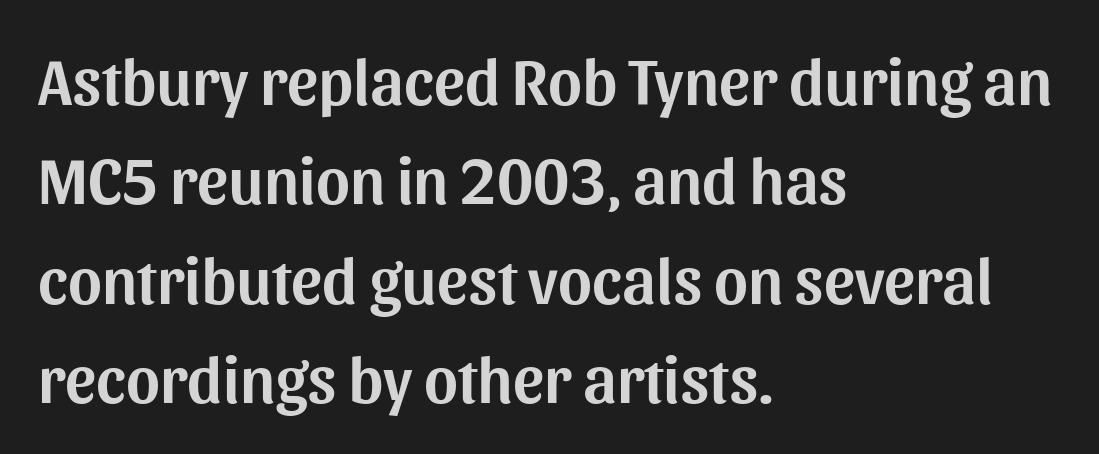
Baseline-to-baseline distance is the conventional proportion of letter height. The baseline area is clear. Is this a fixed-width face? No — the glyphs have proportional, varying widths. Rendered with straight, roman letterforms.
